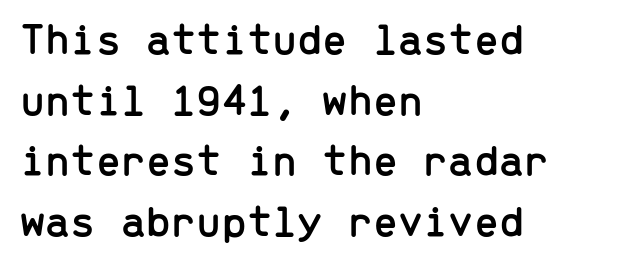
{"serif": "no", "italic": "no", "width": "normal", "stroke_contrast": "low", "x_height": "medium", "monospaced": "yes", "underline": "no", "align": "left", "line_spacing": "normal", "line_spacing_ratio": 1.35, "letter_spacing": "normal", "letter_spacing_em": 0.0, "glyph_px": 45}
